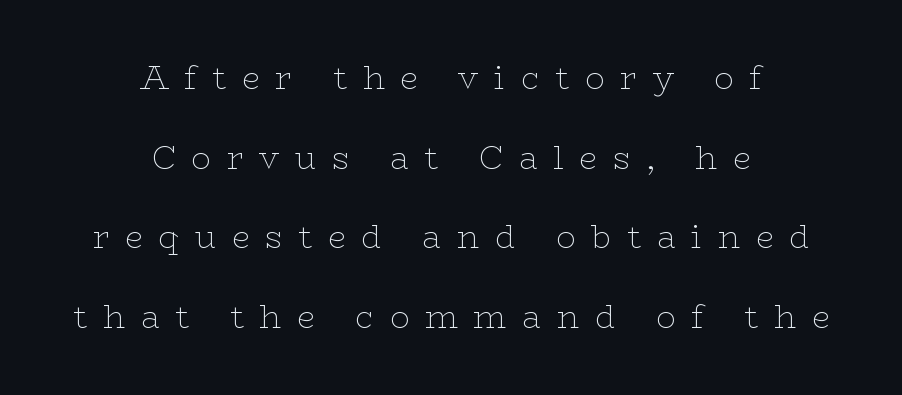
The image shows 32 px thin, wide serif type, upright; set centered, loose line spacing (2.49x), unusually wide letter spacing (+0.49 em), not underlined; low stroke contrast and a medium x-height.
